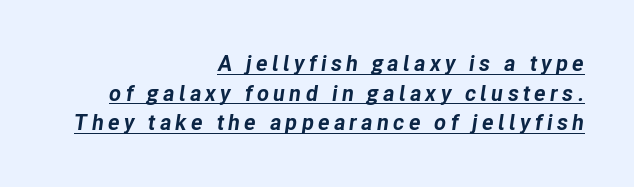
Q: Is the text bold? A: Yes.
Q: Is the text italic (slanted)? A: Yes, it leans right by about 8 degrees.
Q: Is the text underlined? A: Yes.
Q: How is the paragraph aligned? A: Right-aligned.
Q: Is the spacing between lines tight, normal or loose? A: Normal.
